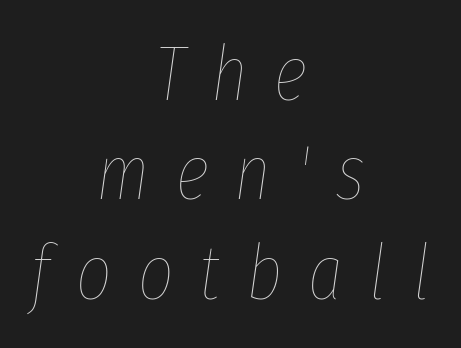
Q: Is the text bold? A: No.
Q: Is the text italic (slanted)? A: Yes, it leans right by about 8 degrees.
Q: Is the text underlined? A: No.
Q: How is the paragraph aligned? A: Centered.
Q: Is the spacing between letters normal or unusually wide? A: Unusually wide.
Q: Is the spacing between lines tight, normal or loose? A: Normal.
Q: Width (condensed, normal, or wide)? A: Condensed.
Q: Stroke contrast? A: Low.
Q: x-height? A: Medium.
Q: Monospaced? A: No.
